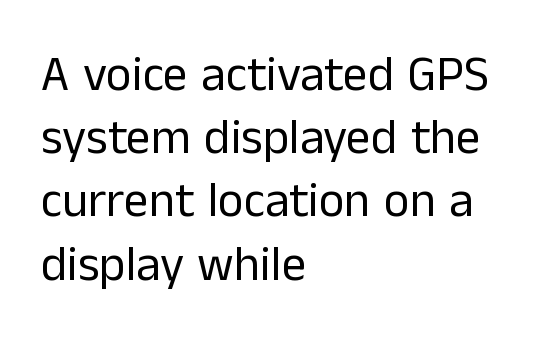
Check under the words: just untouched page. Is this a fixed-width face? No — the glyphs have proportional, varying widths. Is the block centered? No — it sits flush against the left margin. The designer went with a sans here, leaving each stem footless. The lettering stays uniformly vertical, giving the passage a roman look.
